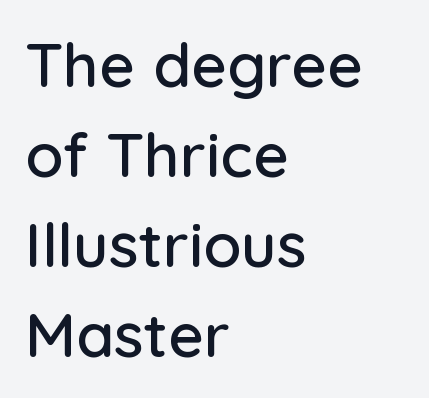
The image shows 62 px sans-serif type, upright; set left-aligned, normal line spacing (1.45x), normal letter spacing, not underlined; low stroke contrast and a medium x-height.
